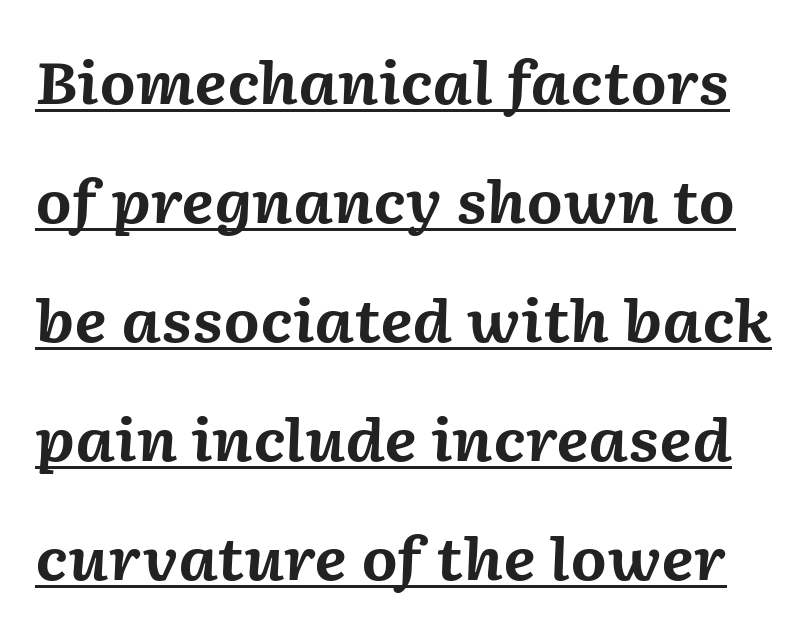
The image shows 58 px bold type, italic (leaning right); set loose line spacing (2.05x), normal letter spacing, underlined; medium stroke contrast and a medium x-height.
